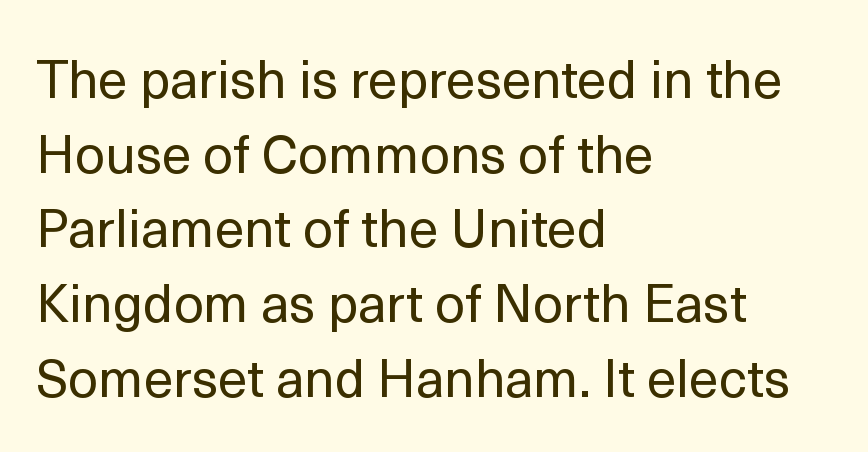
The image shows 53 px regular-weight sans-serif type, upright; set left-aligned, normal line spacing (1.41x), normal letter spacing, not underlined; a medium x-height.
